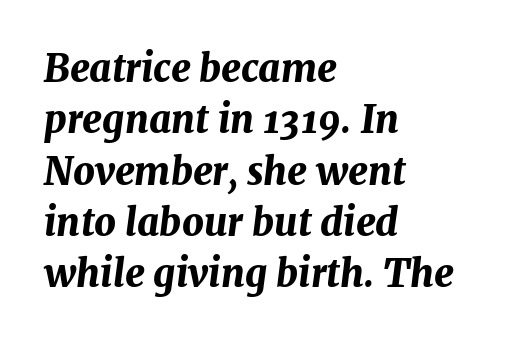
{"italic": "yes", "lean": "right", "slant_degrees": 7, "bold": "yes", "weight": "bold", "width": "normal", "stroke_contrast": "medium", "x_height": "medium", "monospaced": "no", "underline": "no", "align": "left", "line_spacing": "normal", "line_spacing_ratio": 1.35, "letter_spacing": "normal", "letter_spacing_em": 0.0, "glyph_px": 38}
